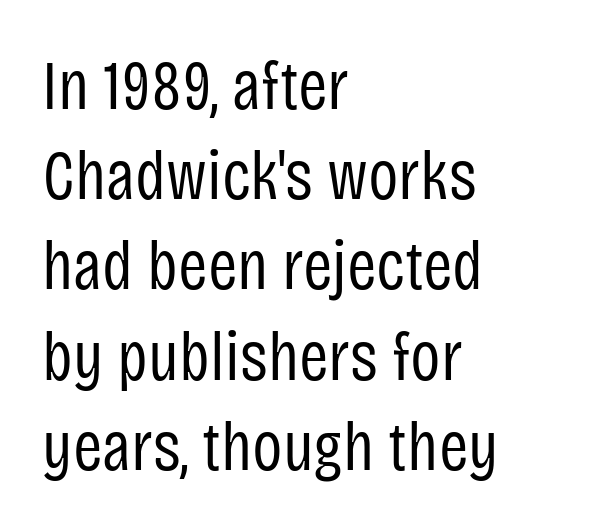
Look at the bottom of the vertical strokes: they stop flat, with no serifs. Nope, not italic — everything's standing straight. The strokes carry an ordinary text weight at most. Is this a fixed-width face? No — the glyphs have proportional, varying widths. Does the leading feel generous? No, just average. Caption: standard tracking, unaltered.
